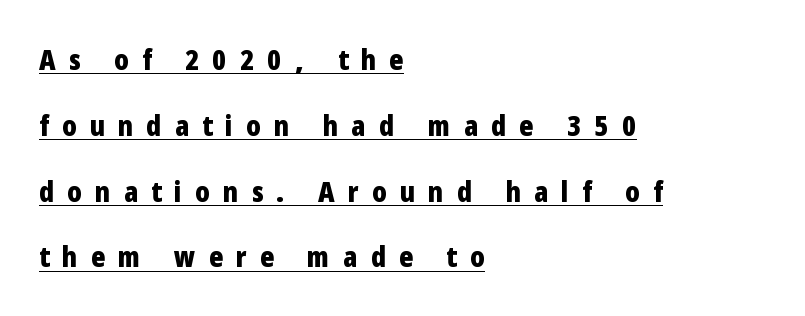
{"serif": "no", "italic": "no", "bold": "yes", "weight": "bold", "width": "condensed", "stroke_contrast": "low", "x_height": "medium", "monospaced": "no", "underline": "yes", "align": "left", "line_spacing": "loose", "line_spacing_ratio": 2.27, "letter_spacing": "wide", "letter_spacing_em": 0.45, "glyph_px": 29}
